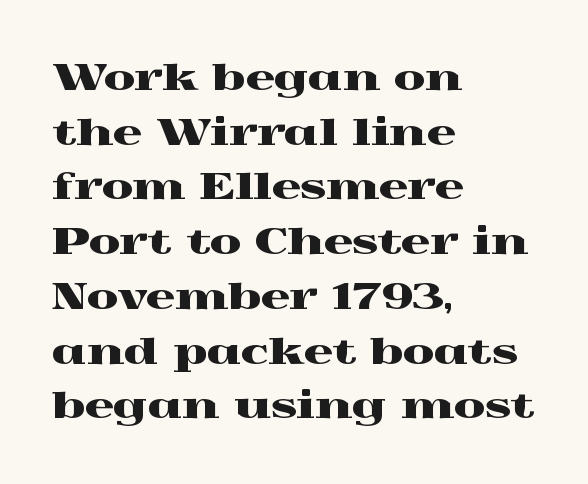
{"serif": "yes", "italic": "no", "width": "wide", "x_height": "medium", "monospaced": "no", "underline": "no", "align": "left", "line_spacing": "normal", "line_spacing_ratio": 1.52, "letter_spacing": "normal", "letter_spacing_em": 0.0, "glyph_px": 36}
